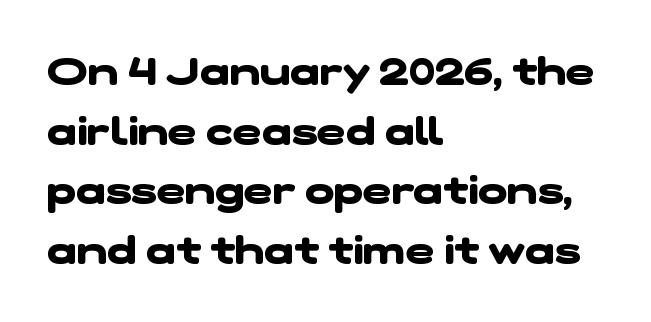
These lines are set flush left with a ragged right edge. Think of a printed novel: that variable character pitch is what you see here. Is there much room between lines? A standard amount, neither cramped nor airy. Descender tails drop into unmarked territory. A dark, heavy texture on the line: the type is bold.
